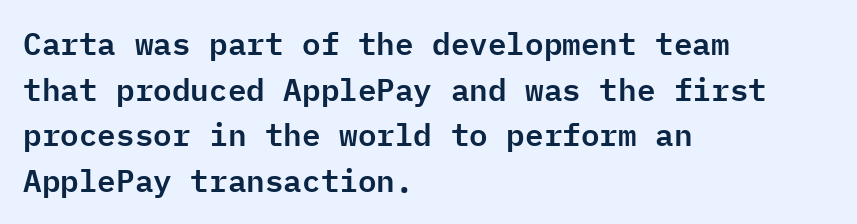
The strip under each line holds only bare page. The setting favours the left margin, as ordinary paragraphs usually do. Reading down the column, the eye jumps a familiar distance to each next line. What kind of face is this? One without serifs — a sans. No extra tracking has been applied to these lines. Every character here occupies the same horizontal width, giving the sample a typewriter-like rhythm.
